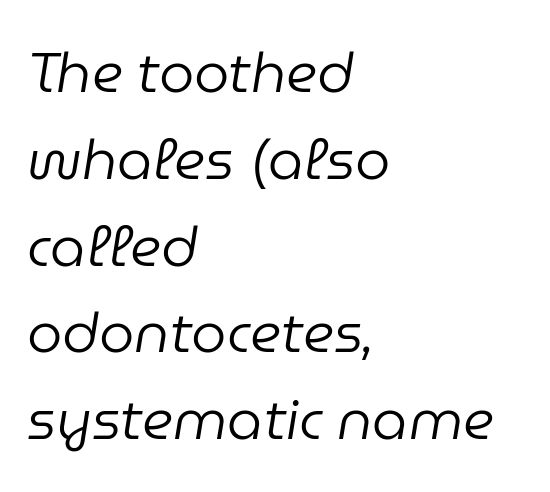
Q: Is the text bold? A: No.
Q: Is the text italic (slanted)? A: Yes, it leans right by about 9 degrees.
Q: Is the text underlined? A: No.
Q: How is the paragraph aligned? A: Left-aligned.
Q: Is the spacing between letters normal or unusually wide? A: Normal.
Q: Is the spacing between lines tight, normal or loose? A: Normal.
Q: Width (condensed, normal, or wide)? A: Normal.
Q: Stroke contrast? A: Low.
Q: x-height? A: Medium.
Q: Monospaced? A: No.
